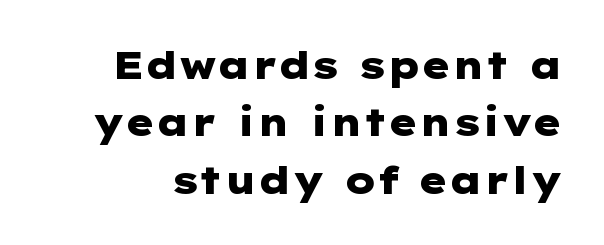
Each new line begins a customary step beneath the previous one. Unlike a traditional serif, this face leaves its strokes unadorned. The characters look thick and weighty, a clear bold. Does the lettering tilt? It doesn't — this is upright. The tracking reads as untouched default to a designer's eye. Type without underlining.
